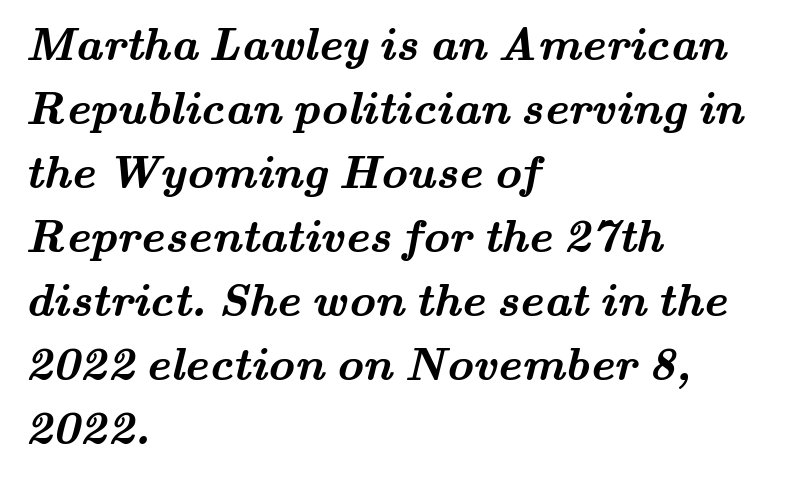
Anything drawn beneath the words? Only blank space. The text block is weighted toward the left margin, trailing off unevenly rightward. Classification — serif. Here the glyphs are tracked normally, forming tight word shapes.
